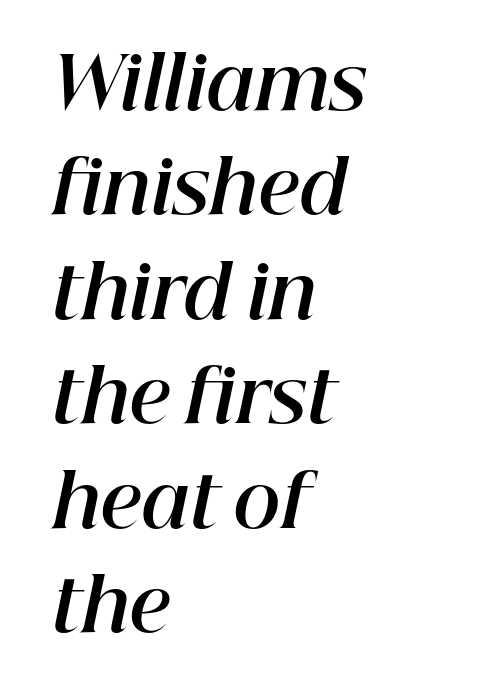
The image shows 72 px bold type, italic (leaning right); set left-aligned, normal line spacing (1.45x), normal letter spacing, not underlined; high stroke contrast and a medium x-height.
